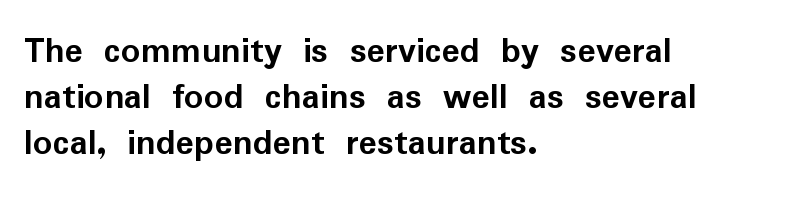
The image shows 38 px semibold sans-serif type, upright; set left-aligned, line spacing 1.21x, normal letter spacing, not underlined; low stroke contrast and a medium x-height.
